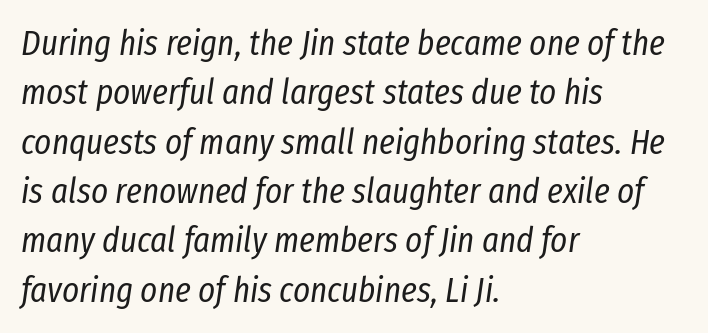
Varying glyph widths throughout — classic text-font behaviour. Letter spacing: default. Visually the block forms a straight wall on the left and a jagged coastline on the right. A normal amount of white space separates one row of letters from the next.
